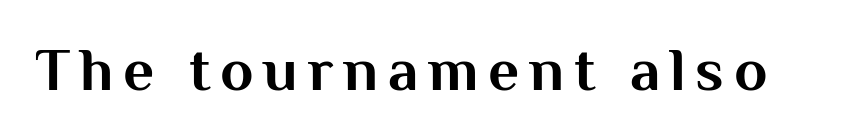
Q: Is the text bold? A: Yes.
Q: Is the text italic (slanted)? A: No, it is upright.
Q: Is the typeface a serif or a sans-serif typeface? A: Sans-serif.
Q: Is the text underlined? A: No.
Q: Width (condensed, normal, or wide)? A: Normal.
Q: Stroke contrast? A: Medium.
Q: x-height? A: Medium.
Q: Monospaced? A: No.
